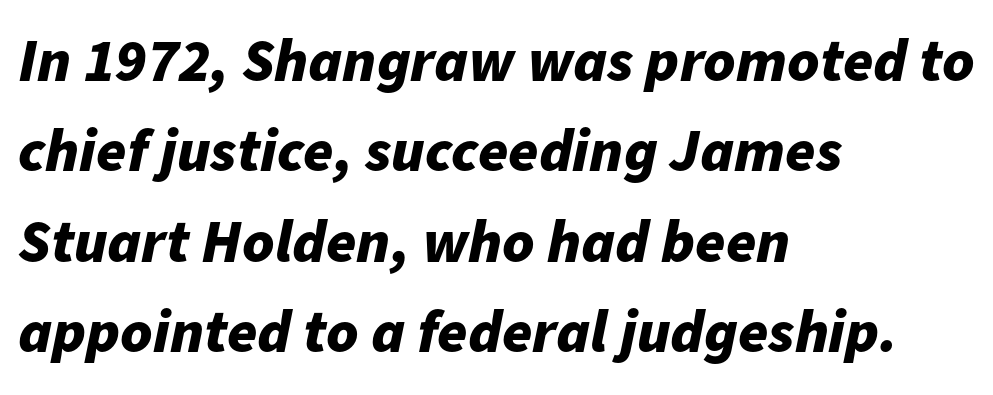
The image shows 61 px bold type, italic (leaning right); set left-aligned, normal line spacing (1.48x), normal letter spacing, not underlined; low stroke contrast and a medium x-height.
